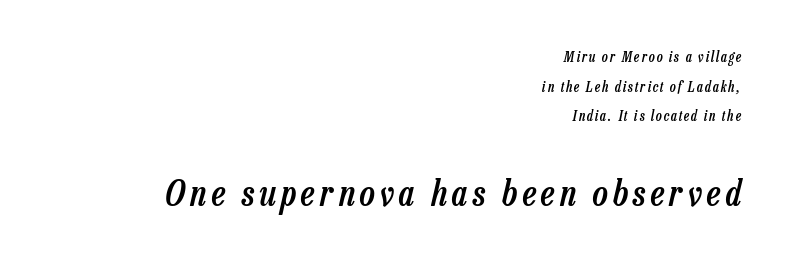
Q: Is the text bold? A: Semi-bold.
Q: Is the text italic (slanted)? A: Yes, it leans right by about 13 degrees.
Q: Is the text underlined? A: No.
Q: How is the paragraph aligned? A: Right-aligned.
Q: Is the spacing between lines tight, normal or loose? A: Loose.
Q: Which block of text is set in a larger size, the first (top) or the second (bottom)? A: The second (bottom) one.
Q: Width (condensed, normal, or wide)? A: Condensed.
Q: Stroke contrast? A: Low.
Q: x-height? A: Medium.
Q: Monospaced? A: No.
